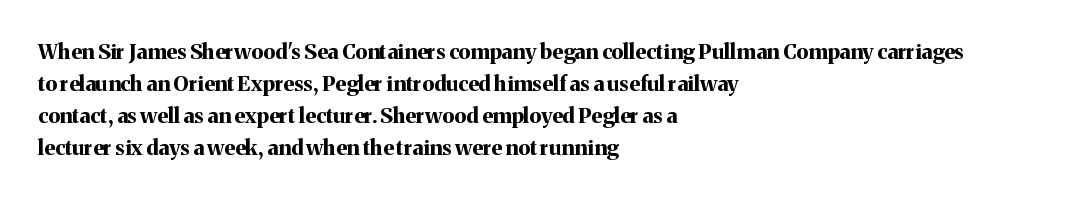
The image shows 21 px bold type, upright; set left-aligned, normal line spacing (1.52x), normal letter spacing, not underlined.
